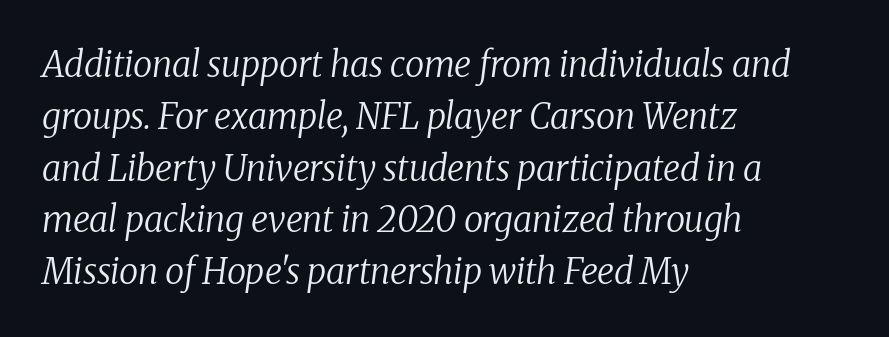
Check where the strokes stop: tiny serifs finish them off. The specimen reads as italic at a glance. The rendering uses natural spacing where letterforms have individual widths. The rows are spaced the way most documents space them. Bare-footed words on every line.
